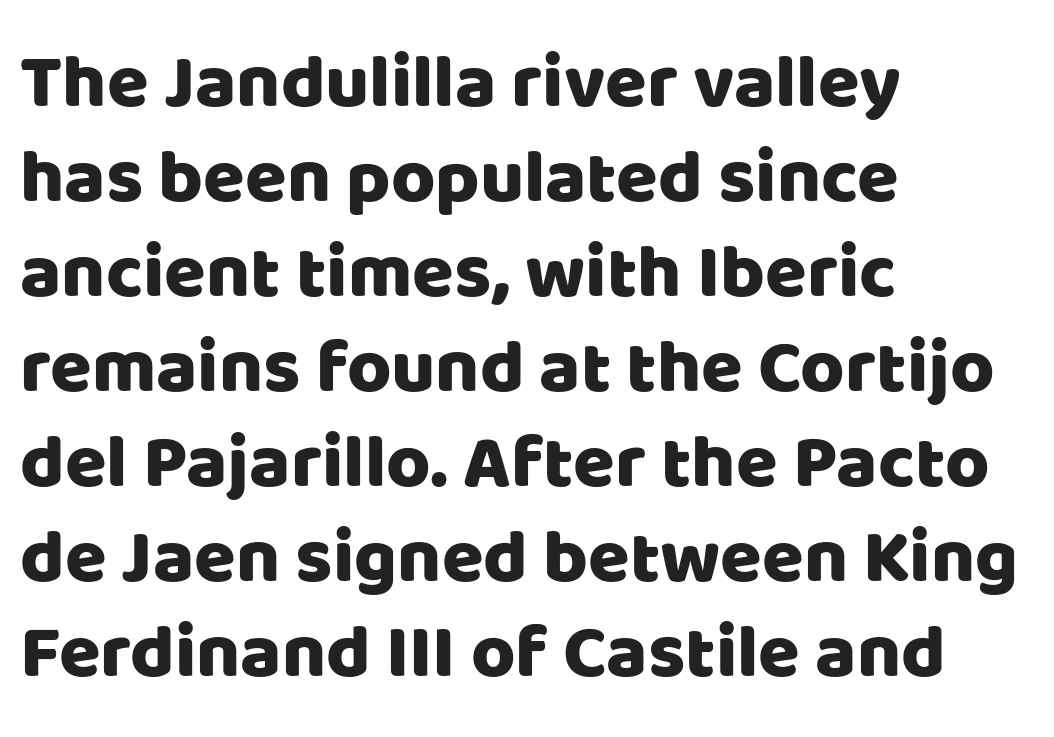
Left-aligned paragraph, ragged on the right. This is the regular roman posture of the typeface. Between one letter and the next there's only the usual sliver of space. Spacing verdict: proportional, widths tailored to each character. The designer went with a sans here, leaving each stem footless. This sample keeps an unexceptional amount of space between lines.
